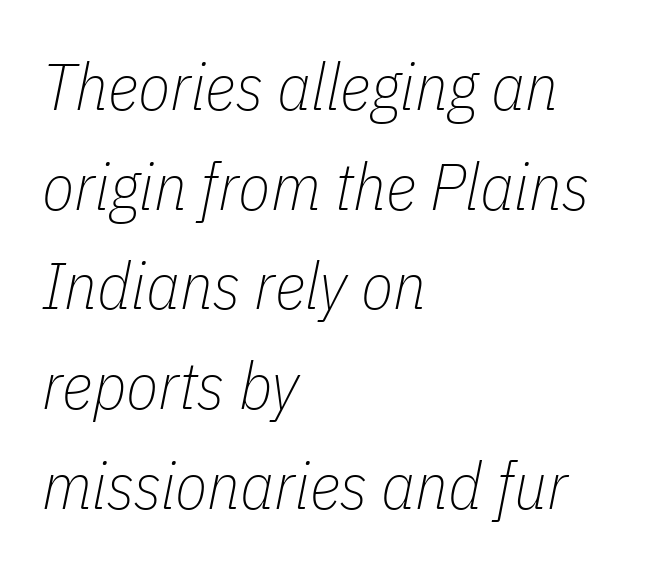
The image shows 66 px thin, condensed type, italic (leaning right); set left-aligned, normal line spacing (1.51x), normal letter spacing, not underlined; low stroke contrast and a medium x-height.
